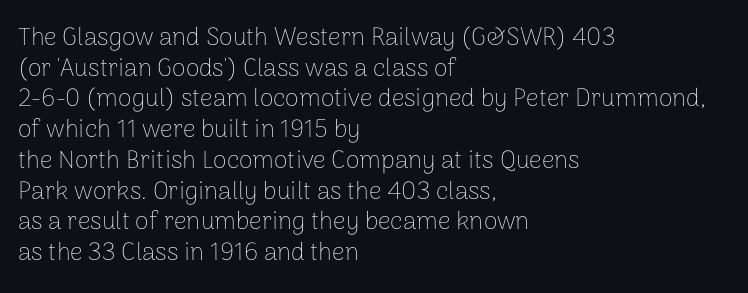
The image shows 25 px text type, upright; set left-aligned, line spacing 1.23x, normal letter spacing, not underlined.
